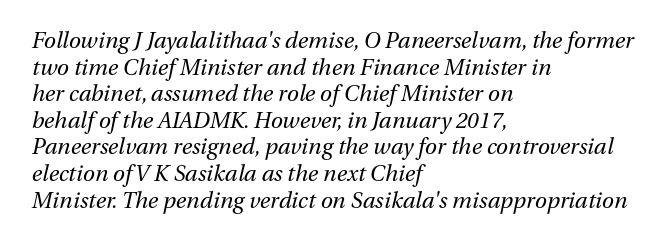
Stroke mass is kept to a normal reading level or below. An italicized treatment has been applied to the whole sample. These lines are set flush left with a ragged right edge. The baseline area is clear.
